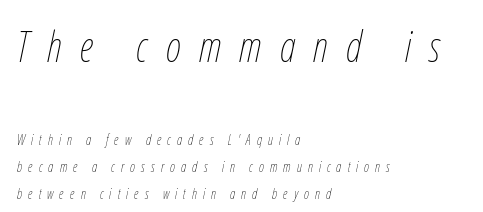
Q: Is the text bold? A: No.
Q: Is the text italic (slanted)? A: Yes, it leans right by about 12 degrees.
Q: Is the text underlined? A: No.
Q: How is the paragraph aligned? A: Left-aligned.
Q: Is the spacing between letters normal or unusually wide? A: Unusually wide.
Q: Is the spacing between lines tight, normal or loose? A: Loose.
Q: Which block of text is set in a larger size, the first (top) or the second (bottom)? A: The first (top) one.
Q: Width (condensed, normal, or wide)? A: Condensed.
Q: Stroke contrast? A: Low.
Q: x-height? A: Medium.
Q: Monospaced? A: No.
